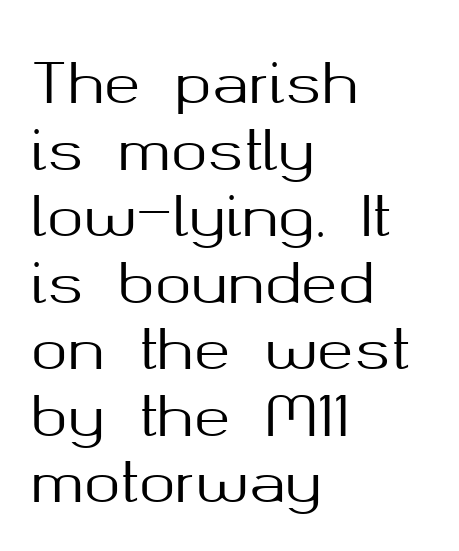
The image shows 55 px sans-serif type, upright; set left-aligned, line spacing 1.21x, normal letter spacing, not underlined; medium stroke contrast and a medium x-height.
